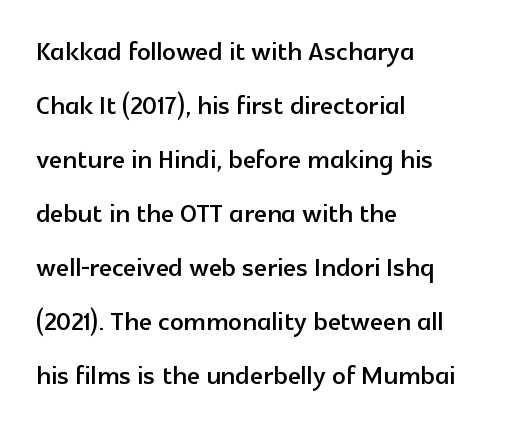
{"serif": "no", "italic": "no", "width": "normal", "x_height": "medium", "monospaced": "no", "underline": "no", "align": "left", "line_spacing": "normal", "line_spacing_ratio": 1.59, "letter_spacing": "normal", "letter_spacing_em": 0.0, "glyph_px": 34}
